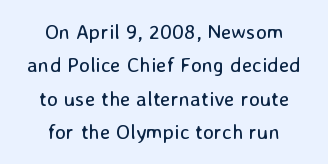
The image shows 21 px text type, upright; set centered, normal line spacing (1.59x), normal letter spacing, not underlined.
